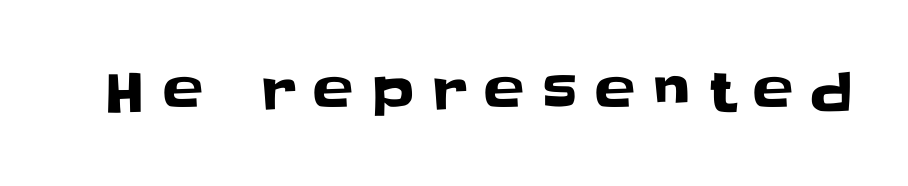
The image shows 54 px sans-serif type, upright; set unusually wide letter spacing (+0.34 em), not underlined; low stroke contrast and a large x-height.
